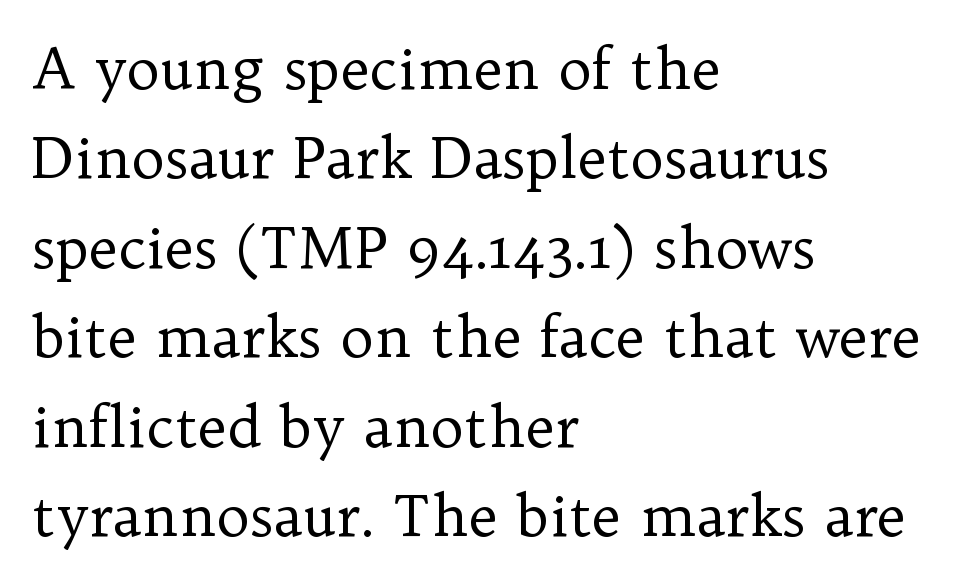
Rendered with straight, roman letterforms. Unbolded letterforms with no extra heft. If you measured baseline to baseline, you'd find a middling distance. Looks like regular typesetting: each glyph gets only the width it needs. The zone under the glyphs is completely vacant. Default kerning and tracking; the words read as compact shapes.
